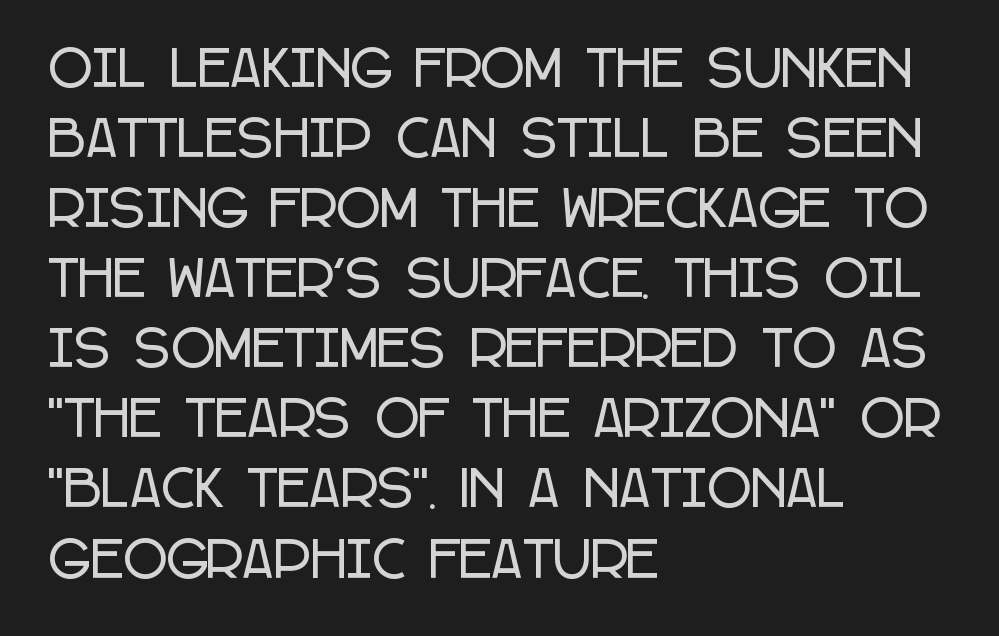
Spacing verdict: proportional, widths tailored to each character. Nope, not italic — everything's standing straight. Here the glyphs are tracked normally, forming tight word shapes. The paragraph has a hard left edge and a soft right edge.
